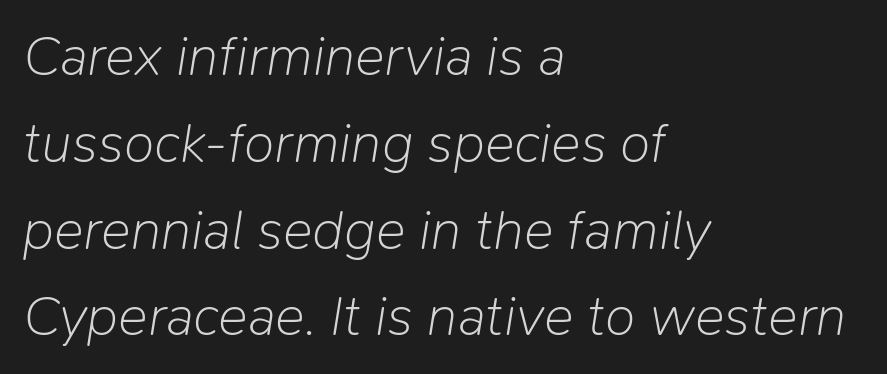
Leading matches the norm, producing a regular column. Between one letter and the next there's only the usual sliver of space. Proportional: the letters do not fall into vertical columns. The cut favours lightness, reaching ordinary text weight at its darkest. The paragraph has a hard left edge and a soft right edge. The glyphs look as if they've been sheared to an angle.
